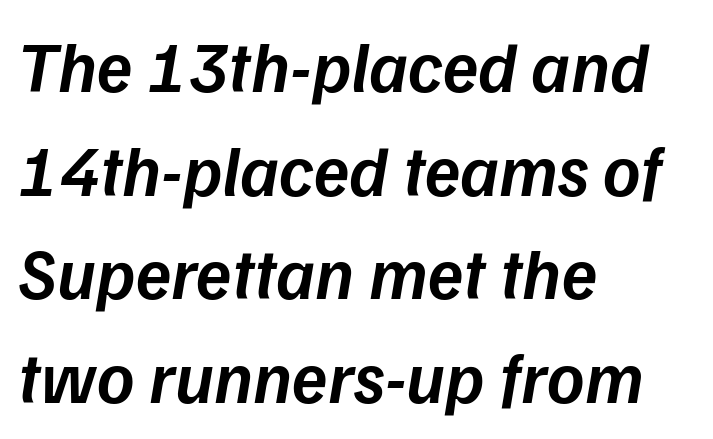
Q: Is the text bold? A: Semi-bold.
Q: Is the text italic (slanted)? A: Yes, it leans right by about 9 degrees.
Q: Is the text underlined? A: No.
Q: How is the paragraph aligned? A: Left-aligned.
Q: Is the spacing between letters normal or unusually wide? A: Normal.
Q: Is the spacing between lines tight, normal or loose? A: Normal.
Q: Width (condensed, normal, or wide)? A: Normal.
Q: Stroke contrast? A: Low.
Q: x-height? A: Medium.
Q: Monospaced? A: No.
